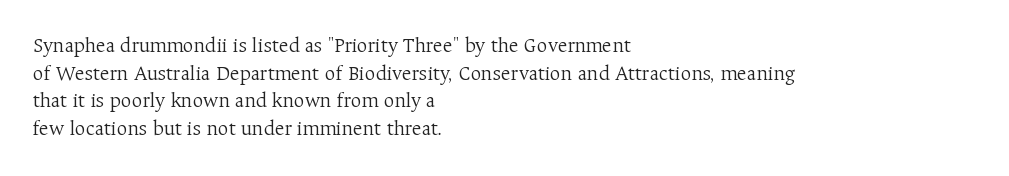
Every stem runs plumb, perpendicular to the baseline. Leftover space on each line is placed entirely after the last word. Check the space under the baseline: it is left empty. This reads as an unemphasized weight, regular at the heaviest. Caption: standard tracking, unaltered.
